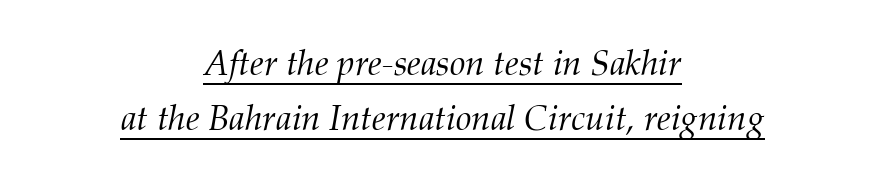
Heft: none added — not bold. The glyphs in this specimen are seriffed. The letters are slanted; this is an italic face. Beneath each row of characters lies a ruled line. If you measured baseline to baseline, you'd find a middling distance. The rendering uses natural spacing where letterforms have individual widths.
